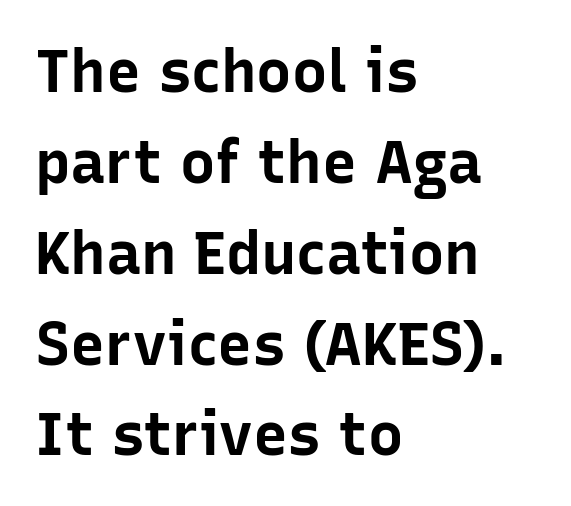
How are the letters spaced? Ordinarily, with no added tracking. The lettering holds an erect, upright posture throughout. Bold? Absolutely — the strokes are thick and heavy. Any mark beneath the type? The region is blank. The lines in this sample share a left origin and differ only in where they stop. A typesetter would label this face a sans.
